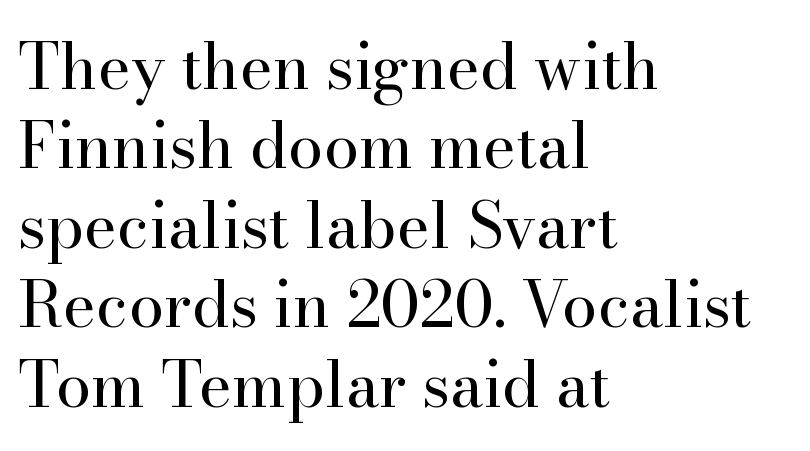
Q: Is the text bold? A: No.
Q: Is the text italic (slanted)? A: No, it is upright.
Q: Is the typeface a serif or a sans-serif typeface? A: Serif.
Q: Is the text underlined? A: No.
Q: How is the paragraph aligned? A: Left-aligned.
Q: Is the spacing between letters normal or unusually wide? A: Normal.
Q: Is the spacing between lines tight, normal or loose? A: Normal.
Q: Width (condensed, normal, or wide)? A: Normal.
Q: Stroke contrast? A: High.
Q: x-height? A: Small.
Q: Monospaced? A: No.
